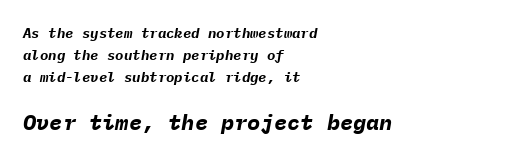
Q: Is the text bold? A: Yes.
Q: Is the text italic (slanted)? A: Yes, it leans right by about 9 degrees.
Q: Is the text underlined? A: No.
Q: How is the paragraph aligned? A: Left-aligned.
Q: Is the spacing between letters normal or unusually wide? A: Normal.
Q: Is the spacing between lines tight, normal or loose? A: Normal.
Q: Which block of text is set in a larger size, the first (top) or the second (bottom)? A: The second (bottom) one.
